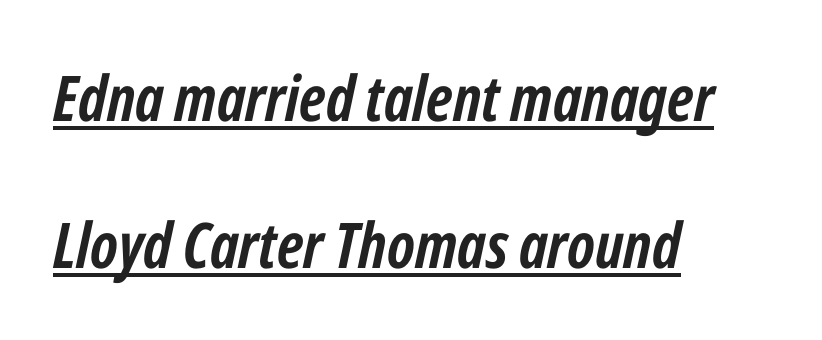
{"italic": "yes", "lean": "right", "slant_degrees": 12, "bold": "yes", "weight": "semibold", "width": "condensed", "stroke_contrast": "low", "x_height": "medium", "monospaced": "no", "underline": "yes", "align": "left", "line_spacing": "loose", "line_spacing_ratio": 2.33, "letter_spacing": "normal", "letter_spacing_em": 0.0, "glyph_px": 63}
